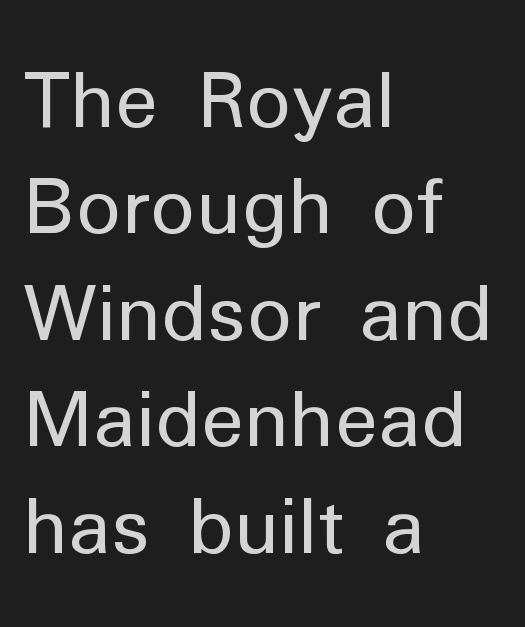
The image shows 76 px regular-weight sans-serif type, upright; set left-aligned, normal line spacing (1.4x), normal letter spacing, not underlined; low stroke contrast and a medium x-height.
